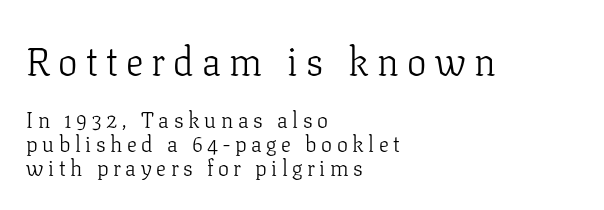
Q: Is the text bold? A: No.
Q: Is the text italic (slanted)? A: No, it is upright.
Q: Is the typeface a serif or a sans-serif typeface? A: Serif.
Q: Is the text underlined? A: No.
Q: How is the paragraph aligned? A: Left-aligned.
Q: Is the spacing between letters normal or unusually wide? A: Unusually wide.
Q: Is the spacing between lines tight, normal or loose? A: Tight.
Q: Which block of text is set in a larger size, the first (top) or the second (bottom)? A: The first (top) one.
Q: Width (condensed, normal, or wide)? A: Normal.
Q: Stroke contrast? A: Low.
Q: x-height? A: Medium.
Q: Monospaced? A: No.
